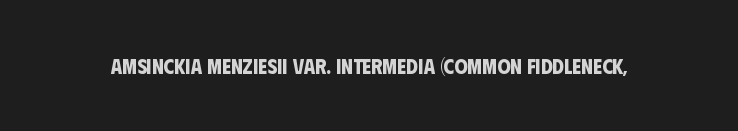
The image shows 21 px bold type; set normal letter spacing, not underlined.
